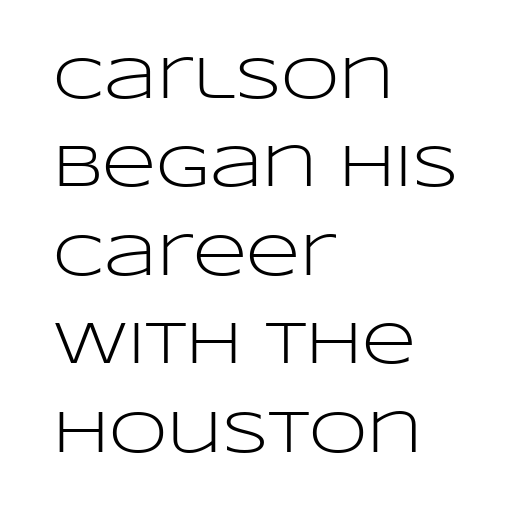
Glance below the letters and you will spot only blank space. These lines are rendered in a variable-pitch font. Characters remain perfectly vertical along every line. The paragraph has a hard left edge and a soft right edge. Stem width sits at or under what a default text font uses.
